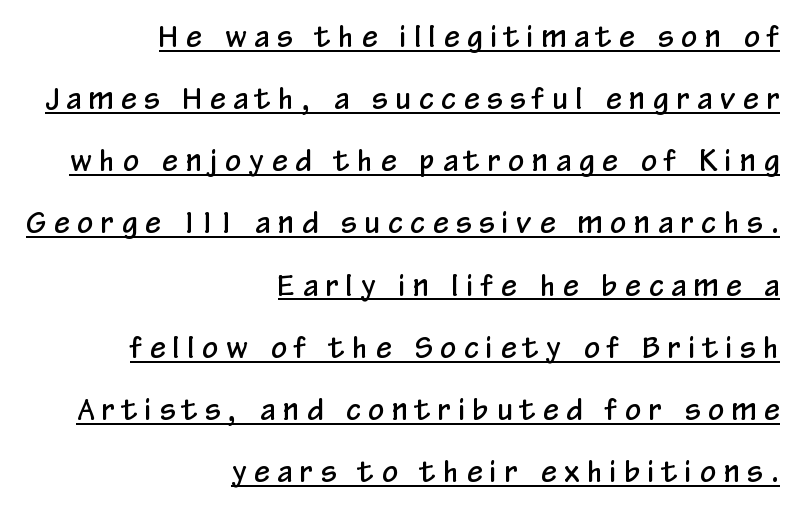
{"serif": "no", "italic": "no", "width": "condensed", "stroke_contrast": "low", "x_height": "medium", "monospaced": "no", "underline": "yes", "align": "right", "line_spacing": "loose", "line_spacing_ratio": 2.22, "letter_spacing": "wide", "letter_spacing_em": 0.29, "glyph_px": 28}
